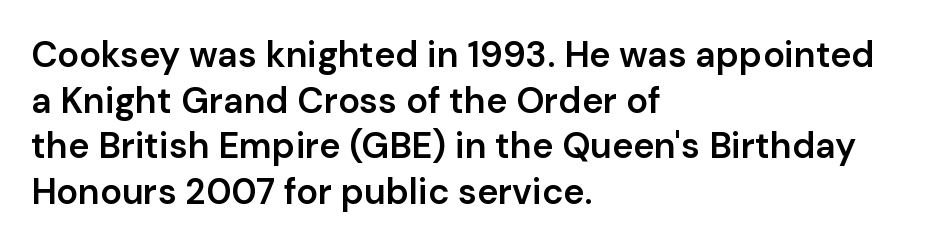
What weight is shown? A semibold, between regular and bold. Descenders are the only things crossing below the line. How are the letters spaced? Ordinarily, with no added tracking. Spacing verdict: proportional, widths tailored to each character. These lines were composed using upright roman letters.
